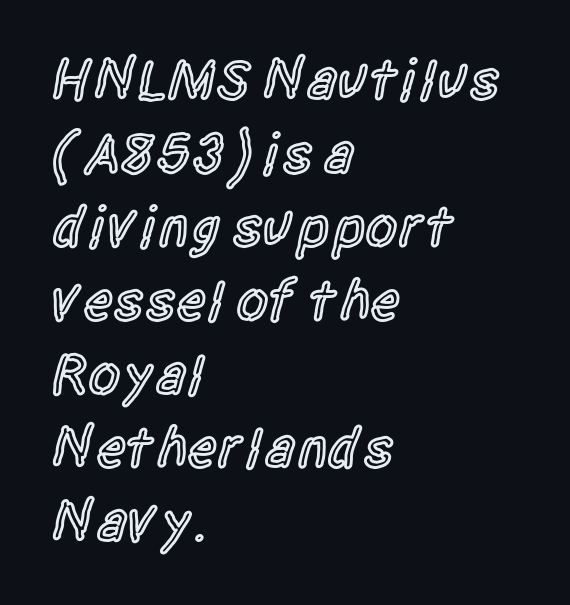
The image shows 58 px semibold, condensed sans-serif type; set left-aligned, normal line spacing (1.27x), normal letter spacing, not underlined; a large x-height.
